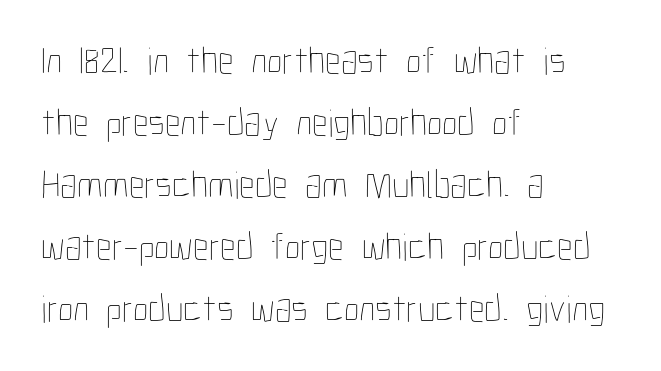
{"italic": "no", "bold": "no", "weight": "thin", "width": "condensed", "stroke_contrast": "low", "x_height": "medium", "monospaced": "no", "underline": "no", "align": "left", "line_spacing": "normal", "line_spacing_ratio": 1.59, "letter_spacing": "normal", "letter_spacing_em": 0.0, "glyph_px": 39}
